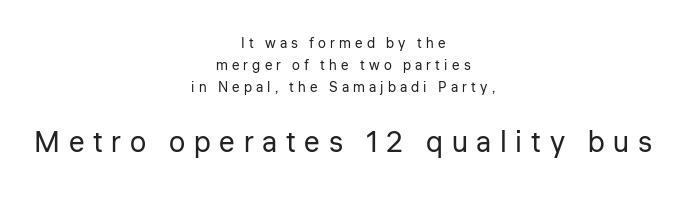
Q: Is the text bold? A: No.
Q: Is the text italic (slanted)? A: No, it is upright.
Q: Is the typeface a serif or a sans-serif typeface? A: Sans-serif.
Q: Is the text underlined? A: No.
Q: How is the paragraph aligned? A: Centered.
Q: Is the spacing between letters normal or unusually wide? A: Unusually wide.
Q: Is the spacing between lines tight, normal or loose? A: Normal.
Q: Which block of text is set in a larger size, the first (top) or the second (bottom)? A: The second (bottom) one.
Q: Width (condensed, normal, or wide)? A: Normal.
Q: Stroke contrast? A: Low.
Q: x-height? A: Medium.
Q: Monospaced? A: No.
